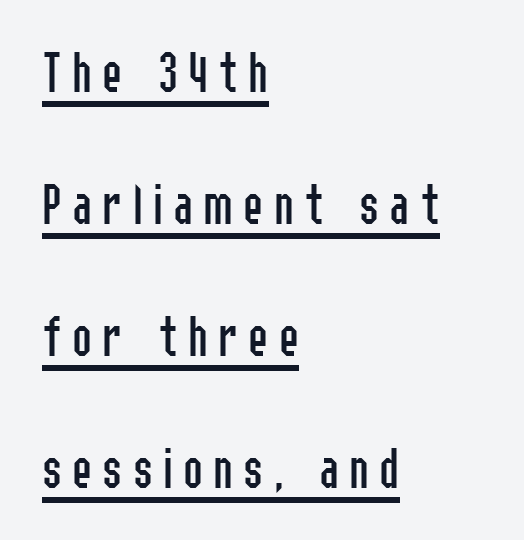
You can tell from the bare stems that sans-serif type was used. A baseline rule has been typeset under these characters. Here the designer chose a conventional face with non-uniform glyph widths. Leftover space on each line is placed entirely after the last word. A light-to-regular cut is what we see here.
